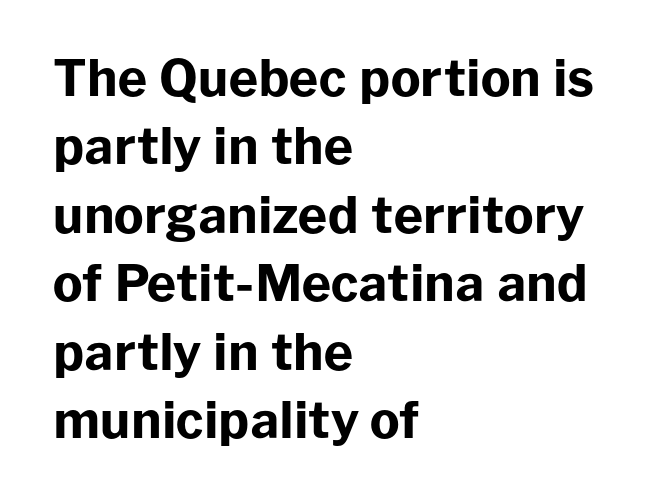
The image shows 50 px bold sans-serif type, upright; set left-aligned, normal line spacing (1.37x), normal letter spacing, not underlined; low stroke contrast and a medium x-height.
